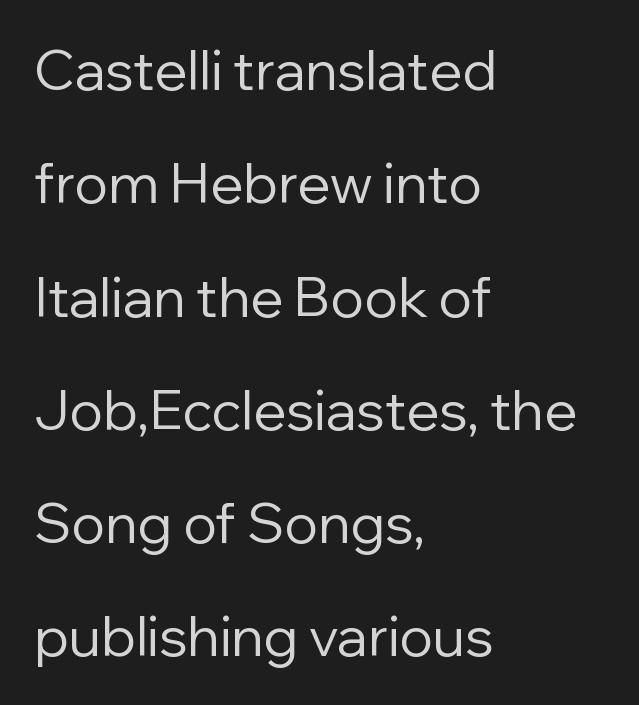
{"serif": "no", "italic": "no", "bold": "no", "weight": "regular", "width": "normal", "stroke_contrast": "low", "x_height": "medium", "monospaced": "no", "underline": "no", "align": "left", "line_spacing": "loose", "line_spacing_ratio": 2.06, "letter_spacing": "normal", "letter_spacing_em": 0.0, "glyph_px": 55}
